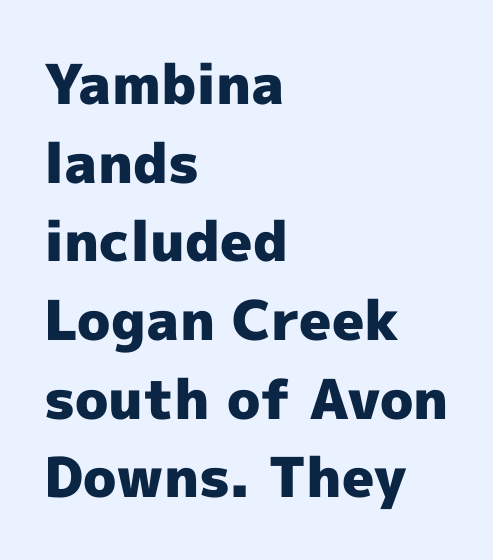
{"serif": "no", "italic": "no", "bold": "yes", "weight": "heavy", "width": "normal", "x_height": "medium", "monospaced": "no", "underline": "no", "align": "left", "line_spacing": "normal", "line_spacing_ratio": 1.43, "letter_spacing": "normal", "letter_spacing_em": 0.0, "glyph_px": 55}
